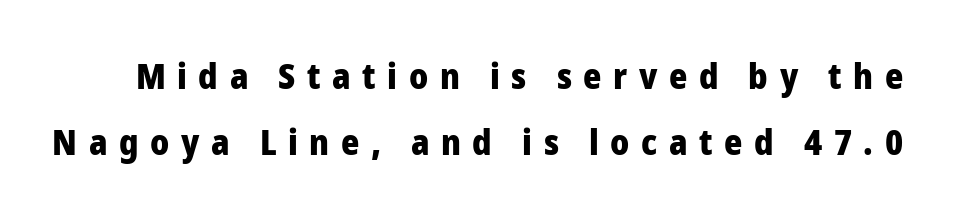
{"serif": "no", "italic": "no", "bold": "yes", "weight": "heavy", "width": "normal", "stroke_contrast": "low", "x_height": "medium", "monospaced": "no", "underline": "no", "line_spacing_ratio": 1.89, "letter_spacing": "wide", "letter_spacing_em": 0.33, "glyph_px": 35}
